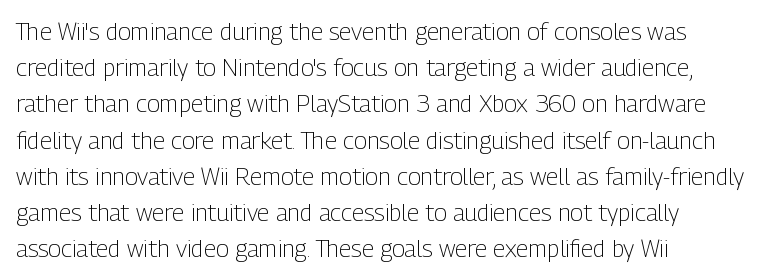
Default kerning and tracking; the words read as compact shapes. Tall strokes in this sample are plumb rather than angled. This rendering uses left alignment, leaving the right contour irregular. Students, observe: this is what conventionally led text looks like. Each stroke keeps to a modest, everyday thickness or less. Honestly, there is no underline to notice here at all.
